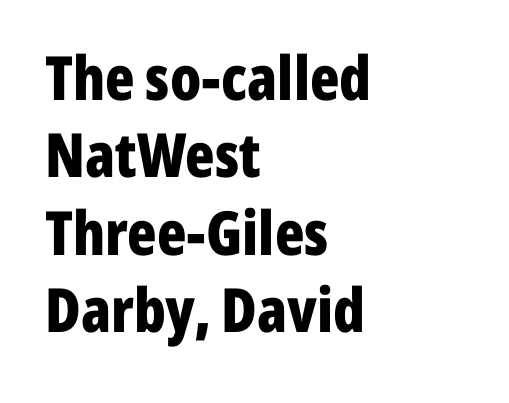
Q: Is the text bold? A: Yes.
Q: Is the text italic (slanted)? A: No, it is upright.
Q: Is the typeface a serif or a sans-serif typeface? A: Sans-serif.
Q: Is the text underlined? A: No.
Q: How is the paragraph aligned? A: Left-aligned.
Q: Is the spacing between letters normal or unusually wide? A: Normal.
Q: Is the spacing between lines tight, normal or loose? A: Normal.
Q: Width (condensed, normal, or wide)? A: Condensed.
Q: Stroke contrast? A: Low.
Q: x-height? A: Medium.
Q: Monospaced? A: No.
